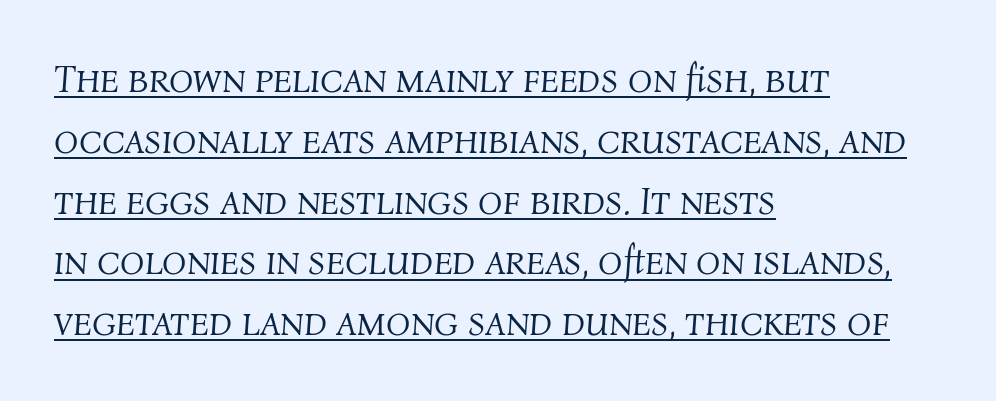
Q: Is the text bold? A: No.
Q: Is the text italic (slanted)? A: Yes, it leans right by about 4 degrees.
Q: Is the text underlined? A: Yes.
Q: How is the paragraph aligned? A: Left-aligned.
Q: Is the spacing between letters normal or unusually wide? A: Normal.
Q: Is the spacing between lines tight, normal or loose? A: Normal.
Q: Width (condensed, normal, or wide)? A: Normal.
Q: Stroke contrast? A: Medium.
Q: x-height? A: Medium.
Q: Monospaced? A: No.
